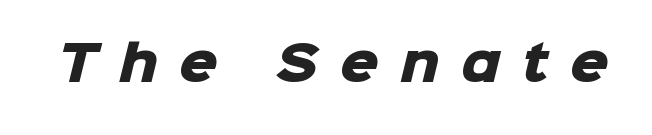
The image shows 48 px heavy sans-serif type; set unusually wide letter spacing (+0.45 em), not underlined; low stroke contrast and a medium x-height.
